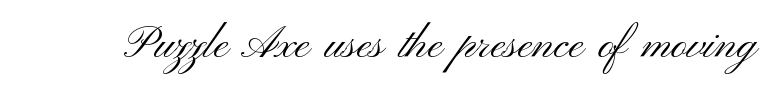
The image shows 44 px light, wide sans-serif type; set normal letter spacing, not underlined; medium stroke contrast and a small x-height.
